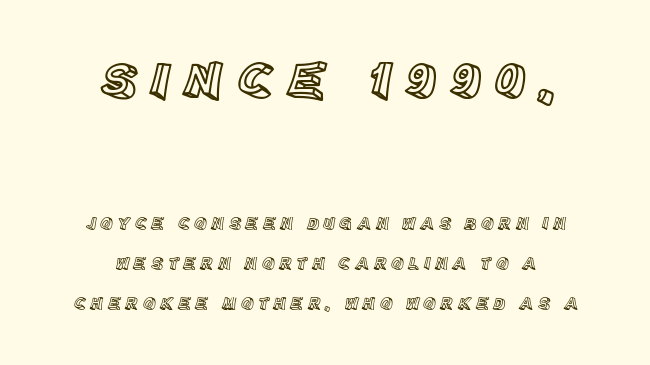
Q: Is the text italic (slanted)? A: Yes.
Q: Is the text underlined? A: No.
Q: How is the paragraph aligned? A: Centered.
Q: Is the spacing between letters normal or unusually wide? A: Unusually wide.
Q: Is the spacing between lines tight, normal or loose? A: Loose.
Q: Which block of text is set in a larger size, the first (top) or the second (bottom)? A: The first (top) one.
Q: Width (condensed, normal, or wide)? A: Normal.
Q: x-height? A: Large.
Q: Monospaced? A: No.
